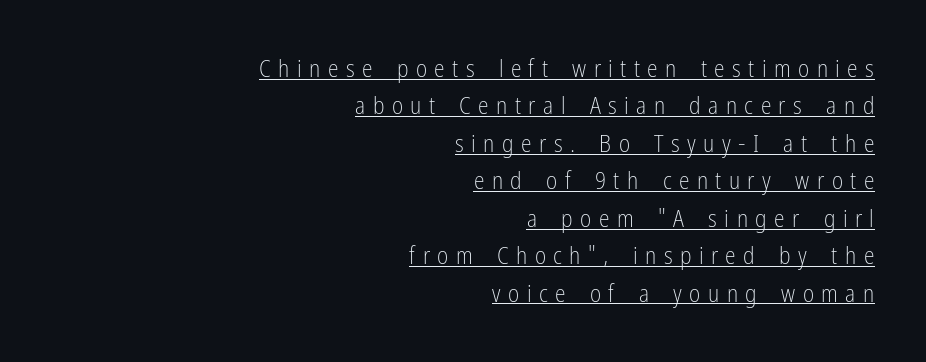
The image shows 24 px text type, upright; set right-aligned, normal line spacing (1.56x), unusually wide letter spacing (+0.31 em), underlined.
